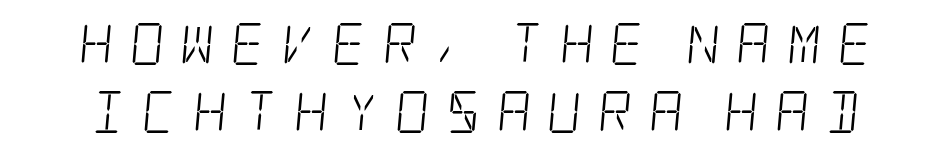
Q: Is the text bold? A: No.
Q: Is the typeface a serif or a sans-serif typeface? A: Serif.
Q: Is the text underlined? A: No.
Q: Is the spacing between letters normal or unusually wide? A: Unusually wide.
Q: Is the spacing between lines tight, normal or loose? A: Normal.
Q: Width (condensed, normal, or wide)? A: Condensed.
Q: Stroke contrast? A: Low.
Q: x-height? A: Large.
